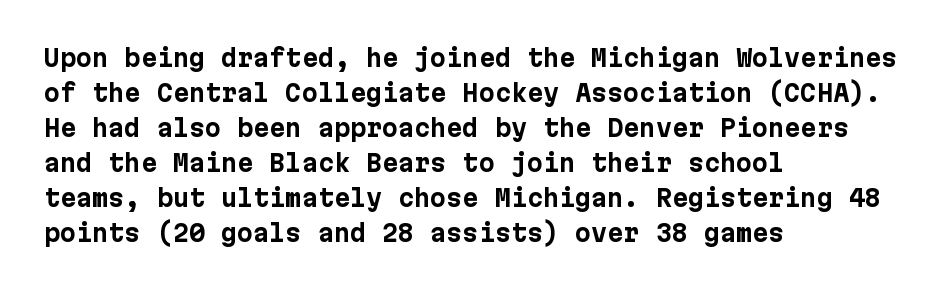
Q: Is the text bold? A: Yes.
Q: Is the text italic (slanted)? A: No, it is upright.
Q: Is the text underlined? A: No.
Q: How is the paragraph aligned? A: Left-aligned.
Q: Is the spacing between letters normal or unusually wide? A: Normal.
Q: Is the spacing between lines tight, normal or loose? A: Normal.
